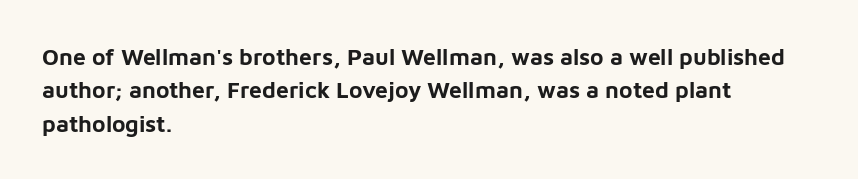
The image shows 23 px bold type, upright; set left-aligned, normal line spacing (1.45x), normal letter spacing, not underlined.
